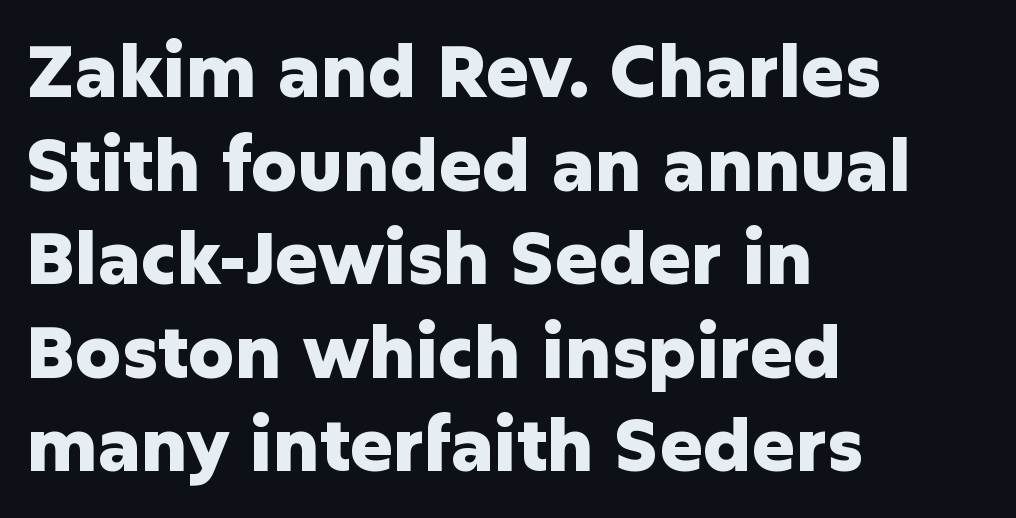
Q: Is the text bold? A: Yes.
Q: Is the text italic (slanted)? A: No, it is upright.
Q: Is the typeface a serif or a sans-serif typeface? A: Sans-serif.
Q: Is the text underlined? A: No.
Q: How is the paragraph aligned? A: Left-aligned.
Q: Is the spacing between letters normal or unusually wide? A: Normal.
Q: Is the spacing between lines tight, normal or loose? A: Normal.
Q: Width (condensed, normal, or wide)? A: Normal.
Q: Stroke contrast? A: Low.
Q: x-height? A: Medium.
Q: Monospaced? A: No.
